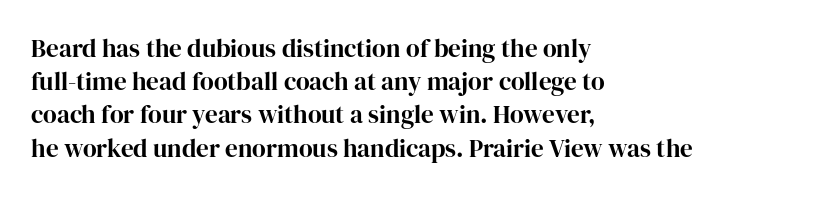
The image shows 25 px bold type, upright; set left-aligned, normal line spacing (1.33x), normal letter spacing, not underlined.
